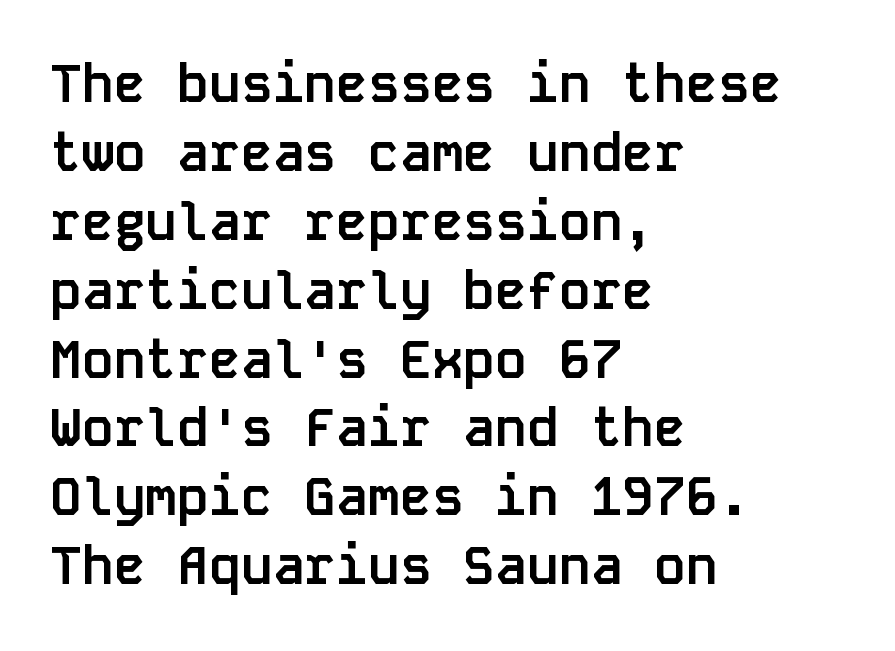
{"serif": "no", "italic": "no", "bold": "yes", "weight": "semibold", "width": "normal", "stroke_contrast": "low", "x_height": "large", "monospaced": "yes", "underline": "no", "align": "left", "line_spacing": "normal", "line_spacing_ratio": 1.3, "letter_spacing": "normal", "letter_spacing_em": 0.0, "glyph_px": 53}
